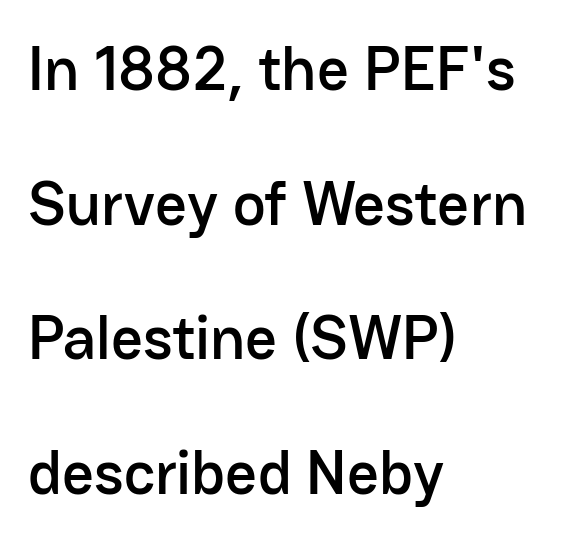
The image shows 62 px sans-serif type, upright; set left-aligned, loose line spacing (2.17x), normal letter spacing, not underlined; low stroke contrast and a medium x-height.
